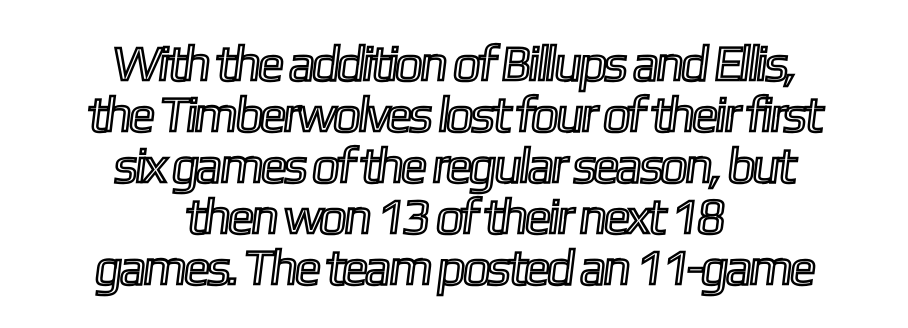
{"width": "condensed", "x_height": "medium", "monospaced": "no", "underline": "no", "align": "center", "line_spacing": "tight", "line_spacing_ratio": 1.02, "letter_spacing": "normal", "letter_spacing_em": 0.0, "glyph_px": 50}
